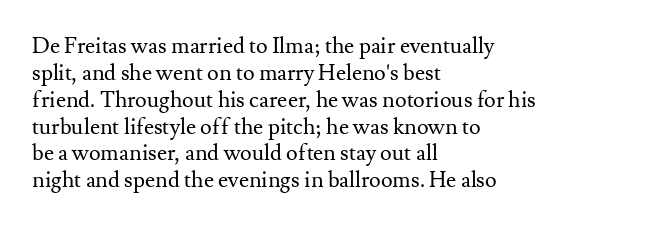
Honestly, the letter spacing is just normal — you wouldn't notice it. A student would call this left alignment; a typographer would say flush left, rag right. The font sits on the lighter half of the weight spectrum, regular included. Just letters on the line, the space beneath them empty.
